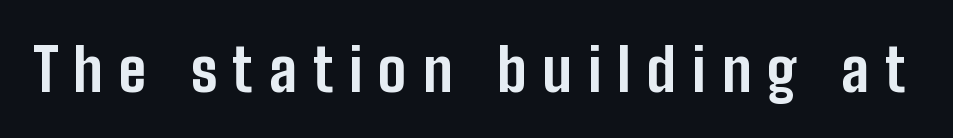
Q: Is the text bold? A: Yes.
Q: Is the text italic (slanted)? A: No, it is upright.
Q: Is the typeface a serif or a sans-serif typeface? A: Sans-serif.
Q: Is the text underlined? A: No.
Q: Is the spacing between letters normal or unusually wide? A: Unusually wide.
Q: Width (condensed, normal, or wide)? A: Condensed.
Q: Stroke contrast? A: Low.
Q: x-height? A: Medium.
Q: Monospaced? A: No.
